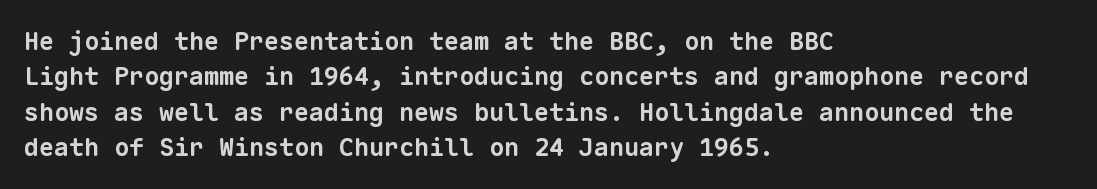
The image shows 25 px bold type; set left-aligned, normal line spacing (1.42x), normal letter spacing, not underlined.
